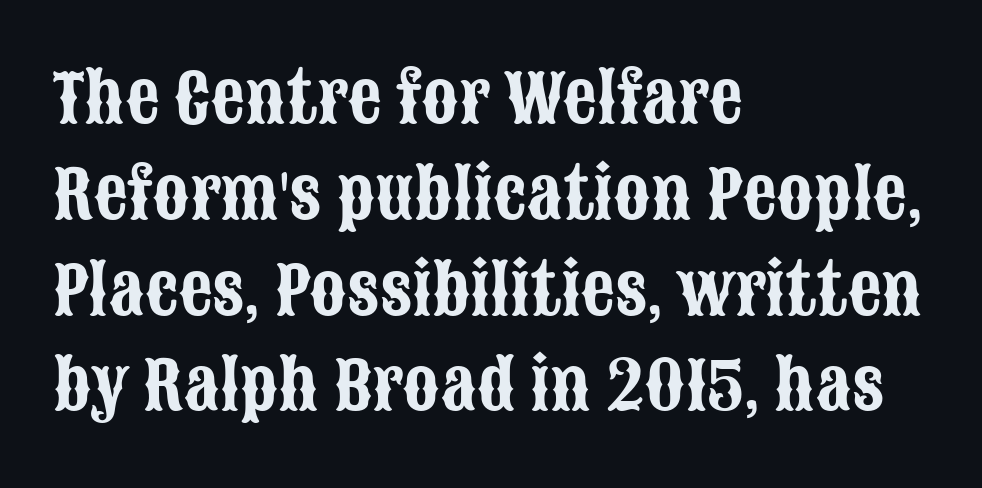
Q: Is the text italic (slanted)? A: No, it is upright.
Q: Is the typeface a serif or a sans-serif typeface? A: Sans-serif.
Q: Is the text underlined? A: No.
Q: How is the paragraph aligned? A: Left-aligned.
Q: Is the spacing between letters normal or unusually wide? A: Normal.
Q: Is the spacing between lines tight, normal or loose? A: Normal.
Q: Width (condensed, normal, or wide)? A: Condensed.
Q: Stroke contrast? A: Low.
Q: x-height? A: Large.
Q: Monospaced? A: No.
